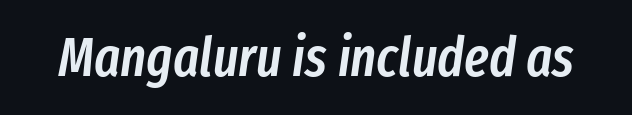
Has an underline been added? It has not. This is oblique type, the kind used for emphasis or titles. The sample has been set in demibold, a notch under bold. A typesetter would call this zero additional tracking. The passage shown is typed in a proportional face where columns would drift.
